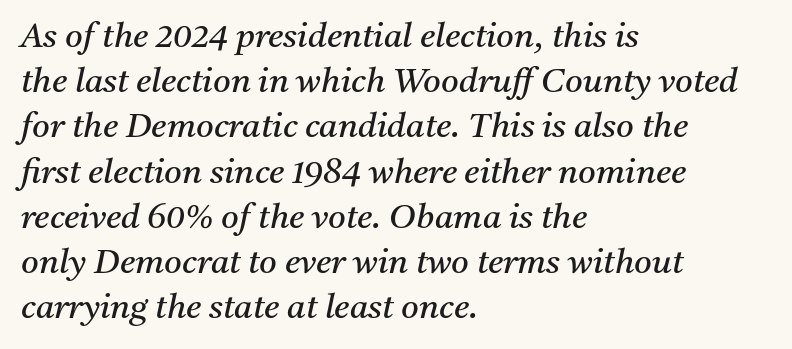
Q: Is the text bold? A: No.
Q: Is the text italic (slanted)? A: Yes, it leans right by about 11 degrees.
Q: Is the typeface a serif or a sans-serif typeface? A: Serif.
Q: Is the text underlined? A: No.
Q: How is the paragraph aligned? A: Left-aligned.
Q: Is the spacing between letters normal or unusually wide? A: Normal.
Q: Is the spacing between lines tight, normal or loose? A: Normal.
Q: Width (condensed, normal, or wide)? A: Normal.
Q: Stroke contrast? A: Medium.
Q: x-height? A: Medium.
Q: Monospaced? A: No.
